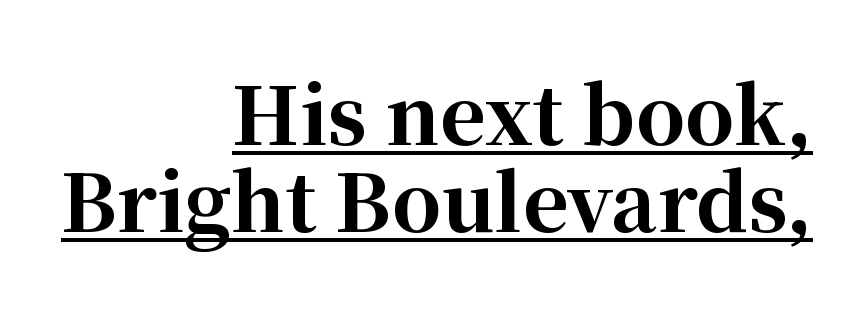
The rendering uses the underline text-decoration. Serif or sans? Serif — the stroke terminals have little feet. Typesetter's note: full bold, strokes at maximum text heaviness. This rendering leaves character spacing at its baseline value. Spacing verdict: proportional, widths tailored to each character.
